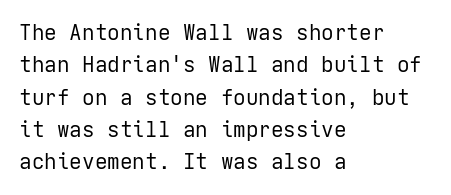
Words float on clear page, feet unadorned. Letters have the restrained weight of plain body copy at most. Horizontal alignment here is leftward, the default for most running prose. Whoever set this chose a conventional vertical rhythm. This sample uses an upright cut, with every glyph sitting square on the baseline.
